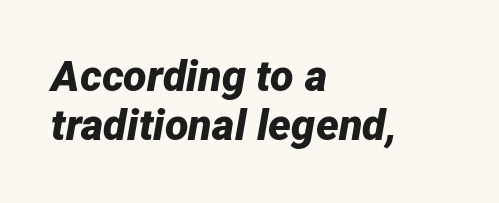
{"italic": "yes", "lean": "right", "slant_degrees": 12, "bold": "yes", "weight": "bold", "width": "normal", "stroke_contrast": "low", "x_height": "medium", "monospaced": "no", "underline": "no", "align": "left", "line_spacing": "tight", "line_spacing_ratio": 1.14, "letter_spacing": "normal", "letter_spacing_em": 0.0, "glyph_px": 43}
